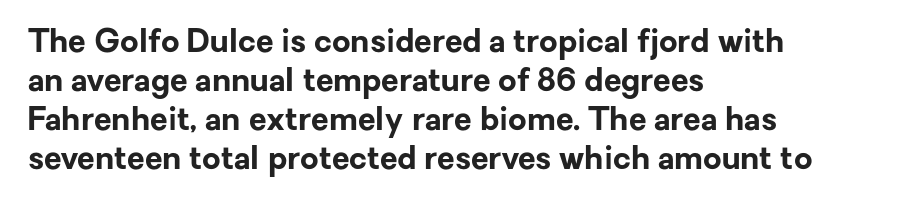
{"serif": "no", "italic": "no", "bold": "yes", "weight": "bold", "width": "normal", "stroke_contrast": "low", "x_height": "medium", "monospaced": "no", "underline": "no", "align": "left", "line_spacing_ratio": 1.22, "letter_spacing": "normal", "letter_spacing_em": 0.0, "glyph_px": 32}
